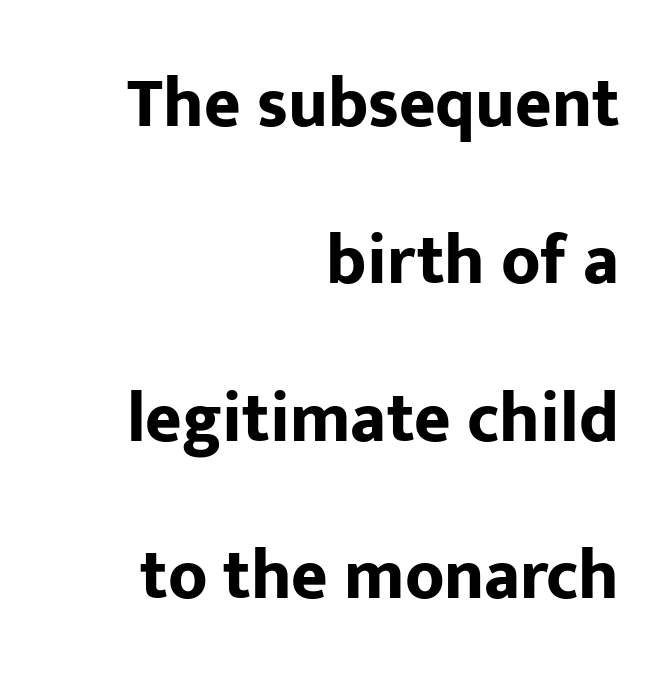
The image shows 70 px bold sans-serif type, upright; set right-aligned, loose line spacing (2.25x), normal letter spacing, not underlined; low stroke contrast and a medium x-height.
